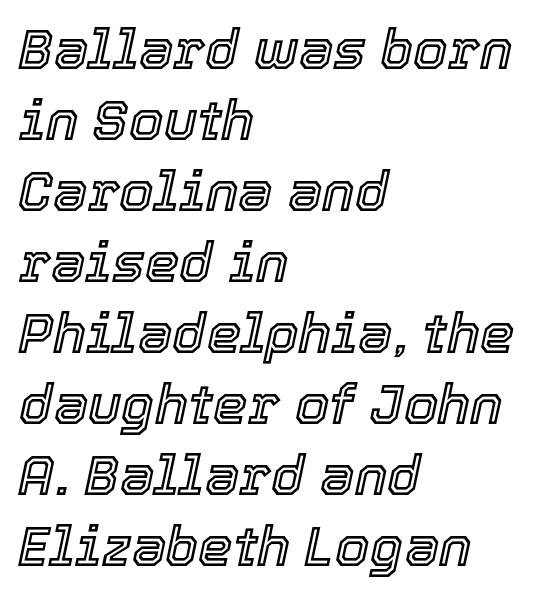
The space between consecutive lines is moderate. Tracking here is standard; glyphs follow each other at the usual distance. The ragged edge is on the right, which tells us the setting is flush left. The letters advance in unequal steps, a hallmark of proportional type. Underline: absent.
